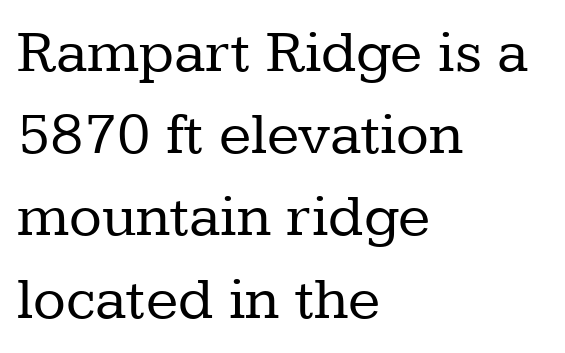
Q: Is the text bold? A: No.
Q: Is the text italic (slanted)? A: No, it is upright.
Q: Is the typeface a serif or a sans-serif typeface? A: Serif.
Q: Is the text underlined? A: No.
Q: How is the paragraph aligned? A: Left-aligned.
Q: Is the spacing between letters normal or unusually wide? A: Normal.
Q: Is the spacing between lines tight, normal or loose? A: Normal.
Q: Width (condensed, normal, or wide)? A: Normal.
Q: Stroke contrast? A: Low.
Q: x-height? A: Medium.
Q: Monospaced? A: No.
